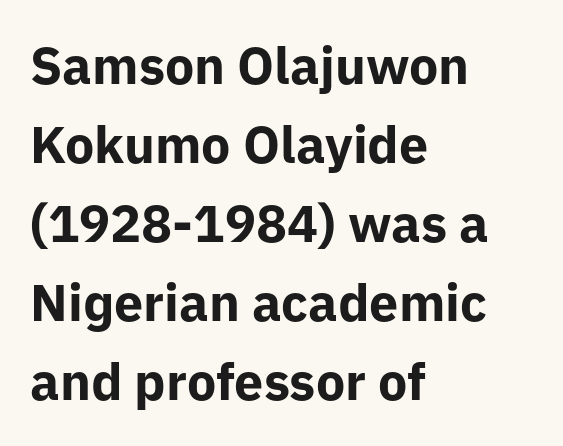
{"serif": "no", "italic": "no", "bold": "yes", "weight": "bold", "width": "normal", "stroke_contrast": "low", "x_height": "medium", "monospaced": "no", "underline": "no", "align": "left", "line_spacing": "normal", "line_spacing_ratio": 1.52, "letter_spacing": "normal", "letter_spacing_em": 0.0, "glyph_px": 52}
